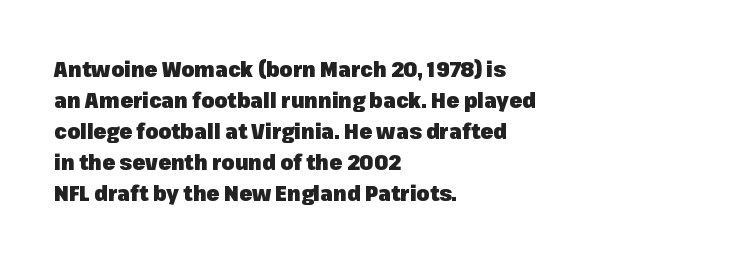
{"italic": "no", "bold": "yes", "underline": "no", "align": "left", "line_spacing": "normal", "line_spacing_ratio": 1.48, "letter_spacing": "normal", "letter_spacing_em": 0.0, "glyph_px": 21}
